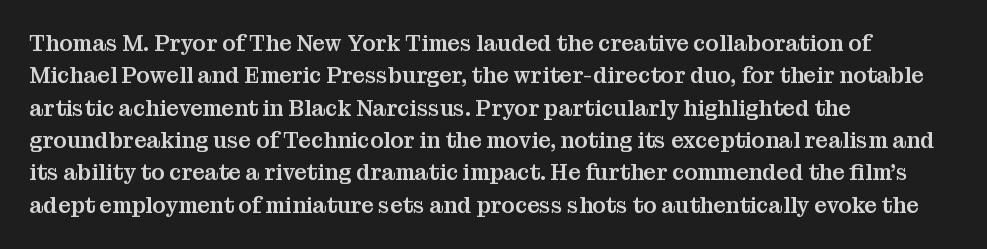
{"italic": "no", "underline": "no", "align": "left", "line_spacing": "normal", "line_spacing_ratio": 1.47, "letter_spacing": "normal", "letter_spacing_em": 0.0, "glyph_px": 22}
